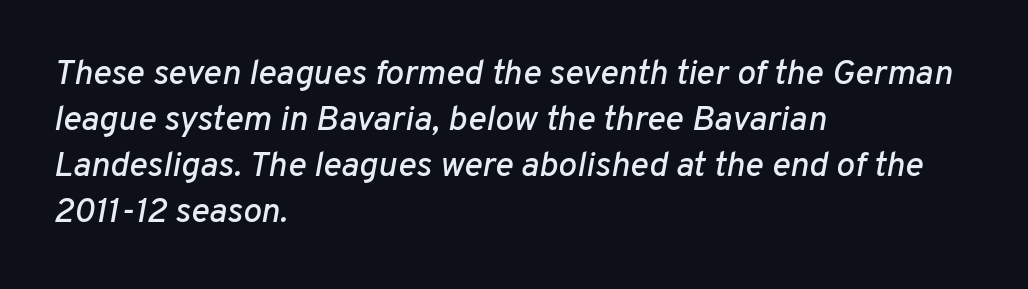
Q: Is the text italic (slanted)? A: Yes, it leans right by about 10 degrees.
Q: Is the text underlined? A: No.
Q: How is the paragraph aligned? A: Left-aligned.
Q: Is the spacing between letters normal or unusually wide? A: Normal.
Q: Is the spacing between lines tight, normal or loose? A: Normal.
Q: Width (condensed, normal, or wide)? A: Normal.
Q: Stroke contrast? A: Low.
Q: x-height? A: Medium.
Q: Monospaced? A: No.
